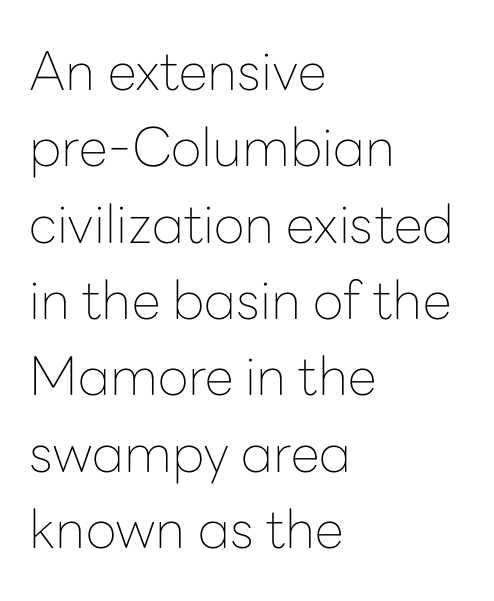
A student would call this left alignment; a typographer would say flush left, rag right. Regarding leading, the lines here are spaced in the standard way. Check where the strokes stop: nothing finishes them off — pure sans. Weight: in the light-to-regular range. Standard letterfit; no display-style spreading of the glyphs. Has an underline been added? It has not.
